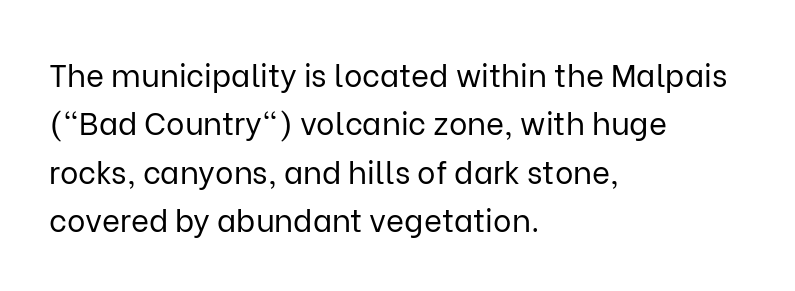
{"serif": "no", "italic": "no", "bold": "no", "weight": "regular", "width": "normal", "stroke_contrast": "low", "x_height": "medium", "monospaced": "no", "underline": "no", "align": "left", "line_spacing": "normal", "line_spacing_ratio": 1.56, "letter_spacing": "normal", "letter_spacing_em": 0.0, "glyph_px": 31}
